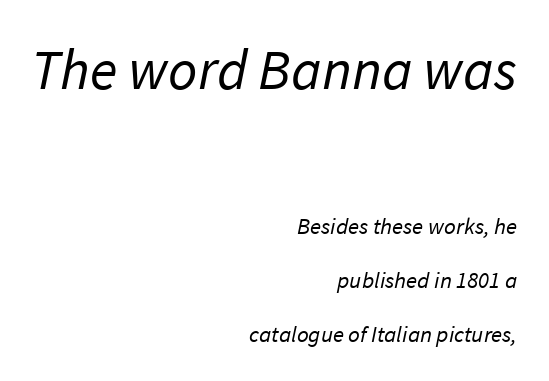
{"serif": "no", "bold": "no", "weight": "regular", "width": "normal", "stroke_contrast": "low", "x_height": "medium", "monospaced": "no", "underline": "no", "align": "right", "line_spacing": "loose", "line_spacing_ratio": 2.34, "letter_spacing": "normal", "letter_spacing_em": 0.0, "larger_block": "first", "size_ratio": 2.48, "glyph_px": 57}
